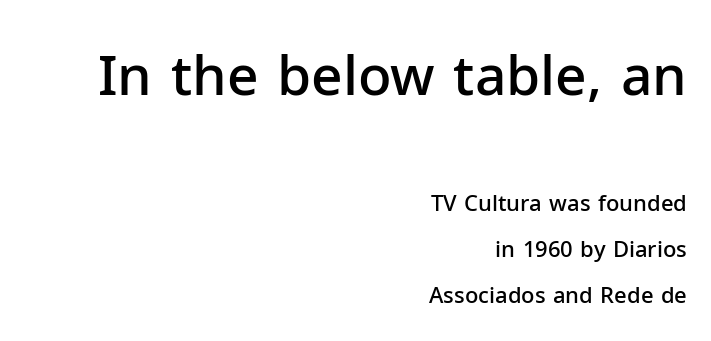
Is the lower block the larger one? No — the upper block carries the bigger type. The passage shown has conventional tracking throughout. Unlike italic type, these characters show no tilt at all. The baseline area is clear.
